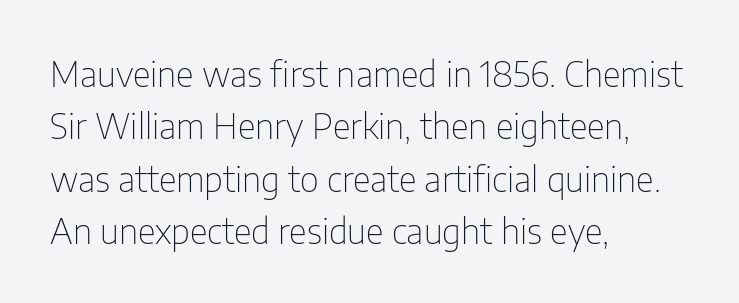
The image shows 35 px thin, condensed sans-serif type, upright; set left-aligned, normal line spacing (1.5x), normal letter spacing, not underlined; low stroke contrast and a medium x-height.
